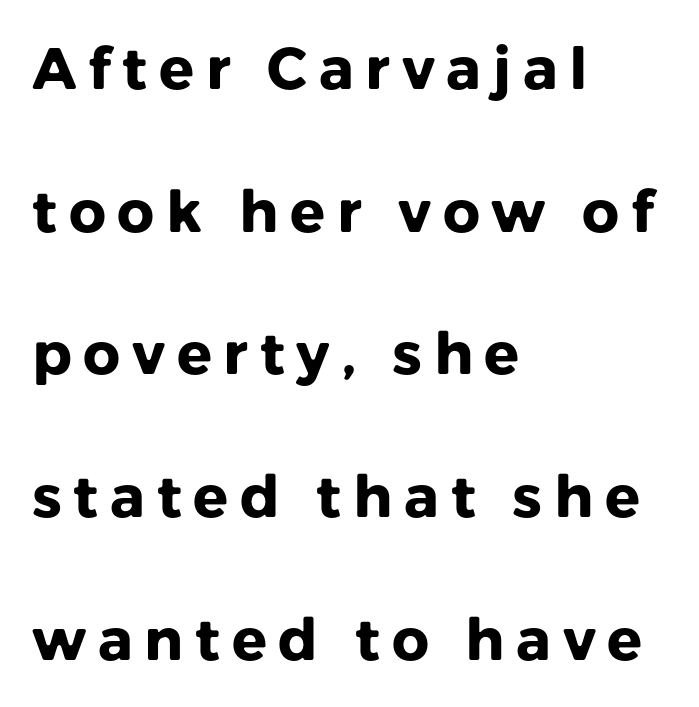
The image shows 58 px heavy sans-serif type, upright; set left-aligned, loose line spacing (2.46x), unusually wide letter spacing (+0.2 em), not underlined; low stroke contrast and a medium x-height.
